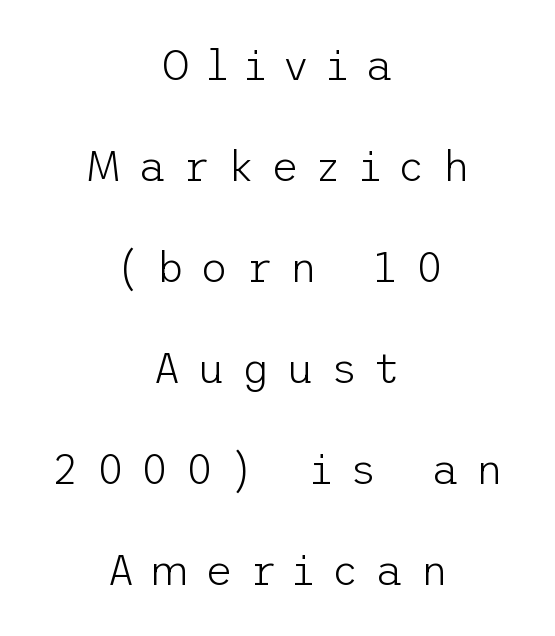
Letters have the restrained weight of plain body copy at most. Rendered with straight, roman letterforms. Does the leading feel generous? Absolutely, it's lavish. Each row of text sits above clean, open space.
